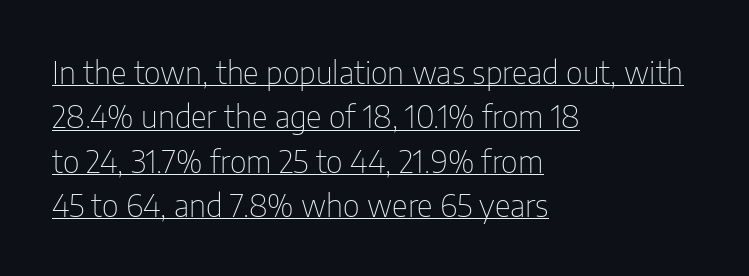
The letters look calm and open, with moderate or lighter stems. These lines are rendered in a variable-pitch font. The compositor pushed each line to the left boundary. Designer's note — italics off, roman on. The sample's only ornament is a line tracing under the words.
